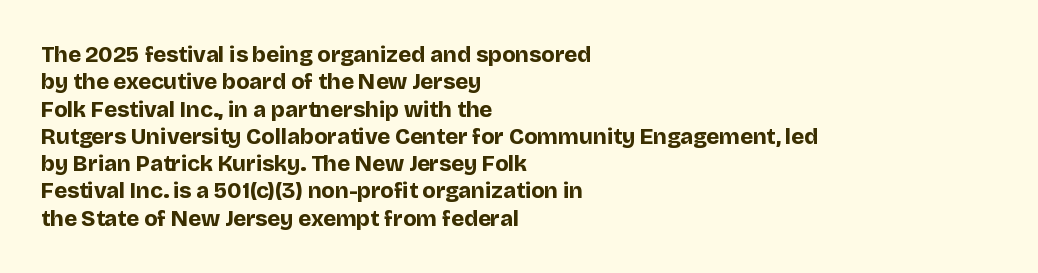
Chunky letters — that's bold for sure. Caption: standard tracking, unaltered. Descenders are the only things crossing below the line. Typeset ragged right — the left edge is the straight one. The letters stand upright; this is a roman face.
